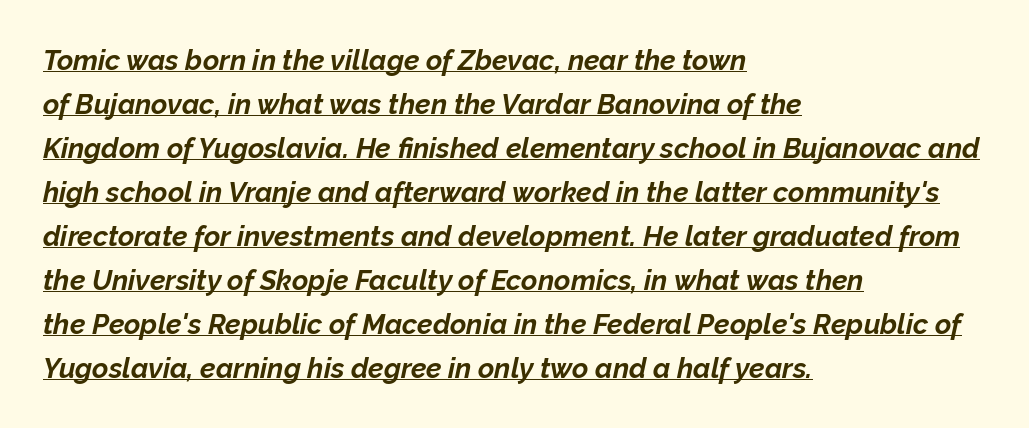
The image shows 28 px bold type, italic (leaning right); set left-aligned, normal line spacing (1.57x), normal letter spacing, underlined; low stroke contrast and a medium x-height.
